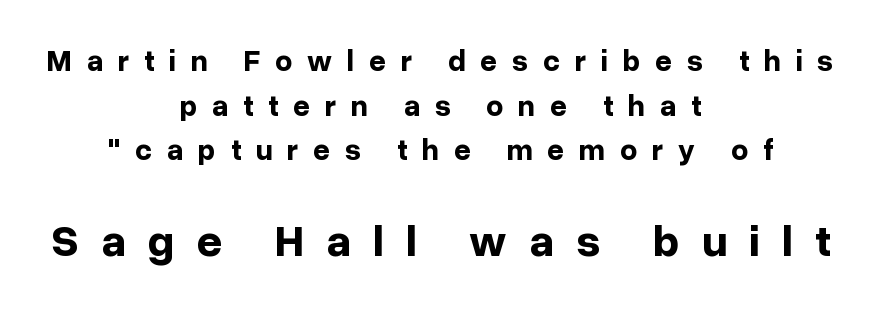
Q: Is the text bold? A: Yes.
Q: Is the text italic (slanted)? A: No, it is upright.
Q: Is the typeface a serif or a sans-serif typeface? A: Sans-serif.
Q: Is the text underlined? A: No.
Q: How is the paragraph aligned? A: Centered.
Q: Is the spacing between letters normal or unusually wide? A: Unusually wide.
Q: Is the spacing between lines tight, normal or loose? A: Normal.
Q: Which block of text is set in a larger size, the first (top) or the second (bottom)? A: The second (bottom) one.
Q: Width (condensed, normal, or wide)? A: Normal.
Q: Stroke contrast? A: Low.
Q: x-height? A: Medium.
Q: Monospaced? A: No.
